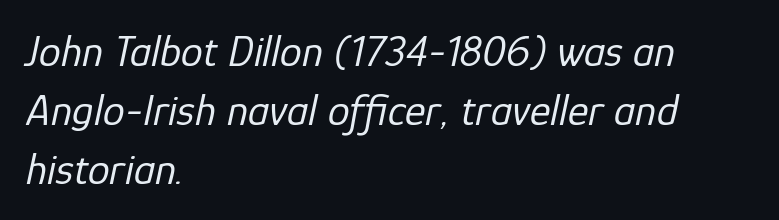
Q: Is the text bold? A: No.
Q: Is the text italic (slanted)? A: Yes, it leans right by about 12 degrees.
Q: Is the text underlined? A: No.
Q: How is the paragraph aligned? A: Left-aligned.
Q: Is the spacing between letters normal or unusually wide? A: Normal.
Q: Is the spacing between lines tight, normal or loose? A: Normal.
Q: Width (condensed, normal, or wide)? A: Normal.
Q: Stroke contrast? A: Low.
Q: x-height? A: Medium.
Q: Monospaced? A: No.
